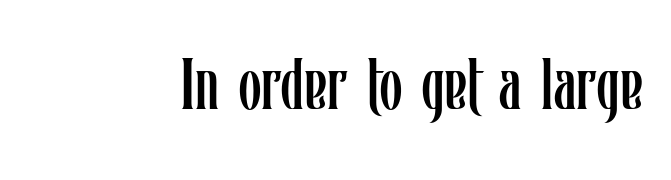
Ink coverage per letter is moderate at most. Nobody drew a line under any word here. The letters advance in unequal steps, a hallmark of proportional type. Each word holds together tightly as a unit, with standard inter-letter gaps. This is the regular roman posture of the typeface.
